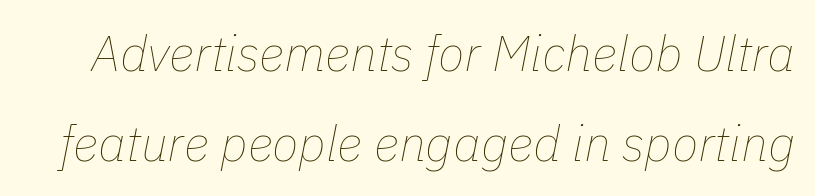
{"italic": "yes", "lean": "right", "slant_degrees": 11, "bold": "no", "weight": "thin", "width": "normal", "stroke_contrast": "low", "x_height": "medium", "monospaced": "no", "underline": "no", "line_spacing_ratio": 1.84, "letter_spacing": "normal", "letter_spacing_em": 0.0, "glyph_px": 49}
